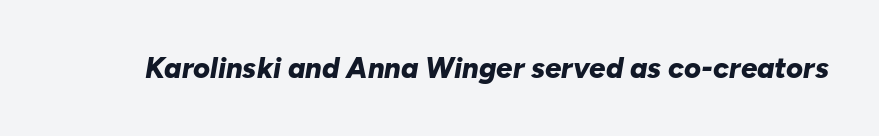
{"italic": "yes", "lean": "right", "slant_degrees": 10, "bold": "yes", "weight": "bold", "width": "normal", "stroke_contrast": "low", "x_height": "medium", "monospaced": "no", "underline": "no", "letter_spacing": "normal", "letter_spacing_em": 0.0, "glyph_px": 29}
